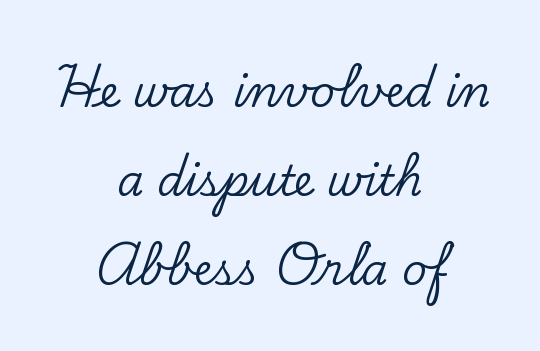
The image shows 43 px serif type; set centered, loose line spacing (2.07x), normal letter spacing, not underlined; low stroke contrast and a small x-height.
